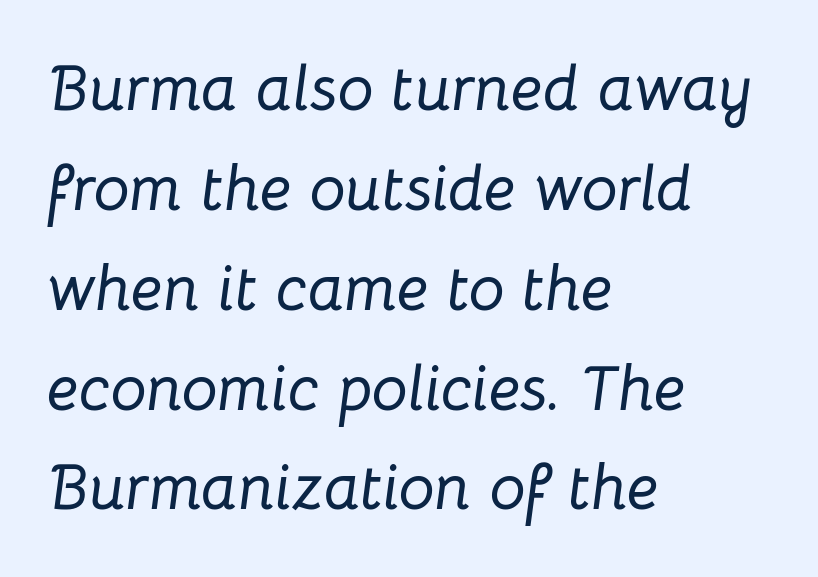
The image shows 64 px text type, italic (leaning right); set left-aligned, normal line spacing (1.56x), normal letter spacing, not underlined; low stroke contrast and a medium x-height.
